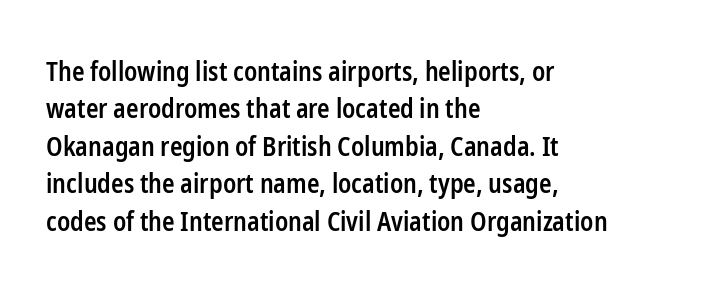
Q: Is the text bold? A: Semi-bold.
Q: Is the text italic (slanted)? A: No, it is upright.
Q: Is the text underlined? A: No.
Q: How is the paragraph aligned? A: Left-aligned.
Q: Is the spacing between letters normal or unusually wide? A: Normal.
Q: Is the spacing between lines tight, normal or loose? A: Normal.
